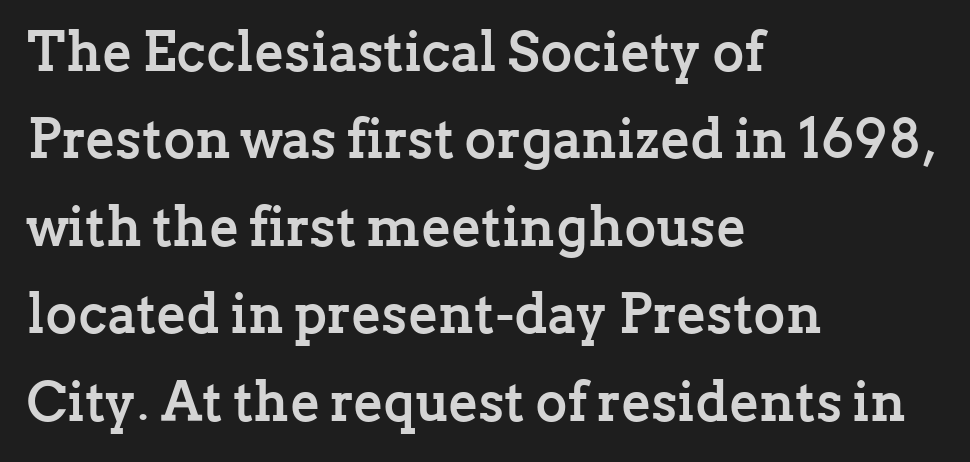
{"serif": "yes", "italic": "no", "bold": "yes", "weight": "semibold", "width": "normal", "stroke_contrast": "low", "x_height": "medium", "monospaced": "no", "underline": "no", "align": "left", "line_spacing": "normal", "line_spacing_ratio": 1.59, "letter_spacing": "normal", "letter_spacing_em": 0.0, "glyph_px": 55}
